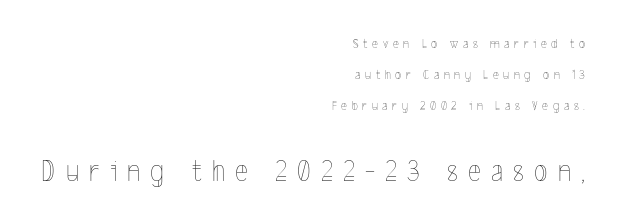
The image shows 31 px thin, condensed type, upright; set right-aligned, loose line spacing (2.21x), unusually wide letter spacing (+0.33 em), not underlined; the second (bottom) block is 2.21x larger; a medium x-height.
